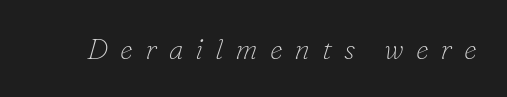
Q: Is the text bold? A: No.
Q: Is the text italic (slanted)? A: Yes, it leans right by about 16 degrees.
Q: Is the typeface a serif or a sans-serif typeface? A: Serif.
Q: Is the text underlined? A: No.
Q: Is the spacing between letters normal or unusually wide? A: Unusually wide.
Q: Width (condensed, normal, or wide)? A: Normal.
Q: Stroke contrast? A: Low.
Q: x-height? A: Small.
Q: Monospaced? A: No.
